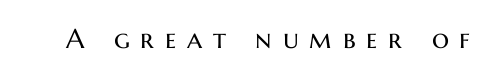
The typeface has the unassuming heft of standard copy or less. Glance below the letters and you will spot only blank space. Vertical strokes here are truly vertical. These lines have a slow, spaced-out rhythm from letter to letter.
